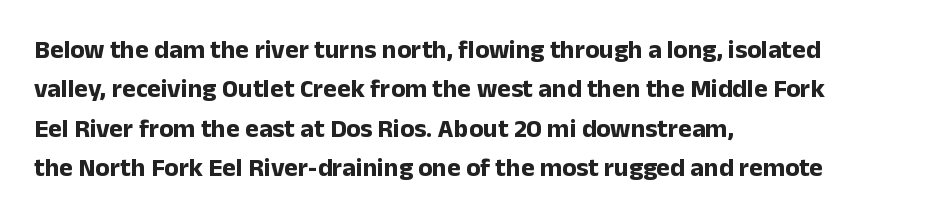
{"italic": "no", "bold": "yes", "underline": "no", "align": "left", "line_spacing": "normal", "line_spacing_ratio": 1.51, "letter_spacing": "normal", "letter_spacing_em": 0.0, "glyph_px": 26}
